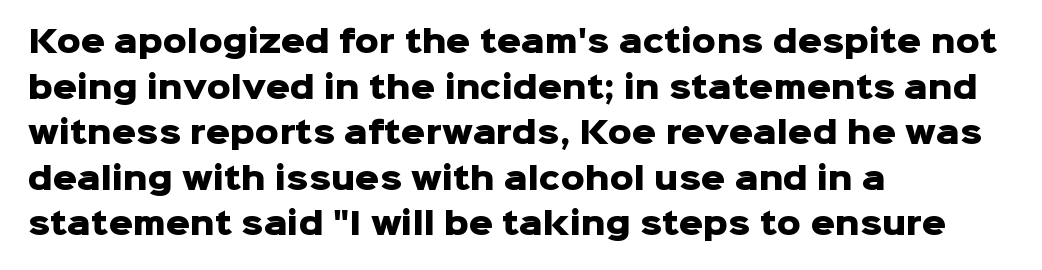
The image shows 30 px heavy sans-serif type, upright; set left-aligned, normal line spacing (1.52x), normal letter spacing, not underlined; low stroke contrast and a medium x-height.
